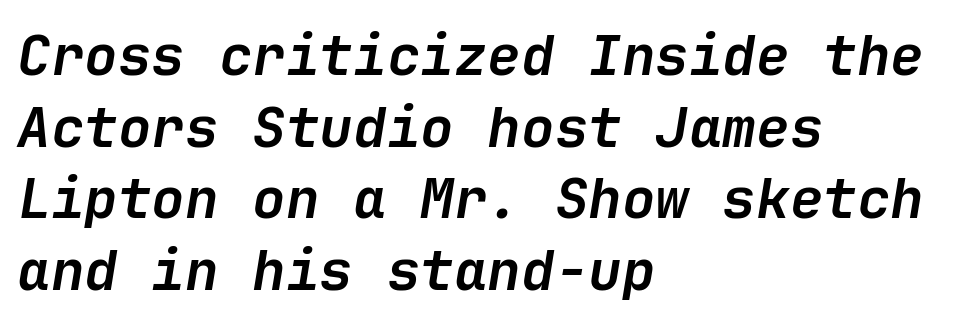
{"italic": "yes", "lean": "right", "slant_degrees": 9, "bold": "yes", "weight": "semibold", "width": "normal", "stroke_contrast": "low", "x_height": "medium", "underline": "no", "align": "left", "line_spacing": "normal", "line_spacing_ratio": 1.28, "letter_spacing": "normal", "letter_spacing_em": 0.0, "glyph_px": 56}
